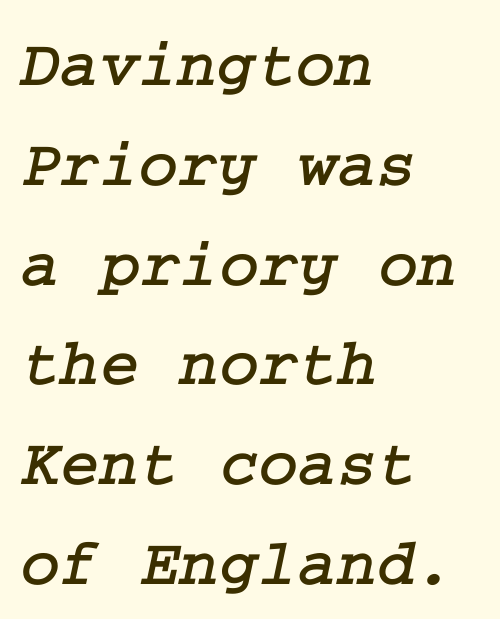
What kind of face is this? One with serifs. Descenders hang freely into open space. Line beginnings align vertically; line endings do not. Students, observe: this is what conventionally led text looks like. Standard letterfit; no display-style spreading of the glyphs.
